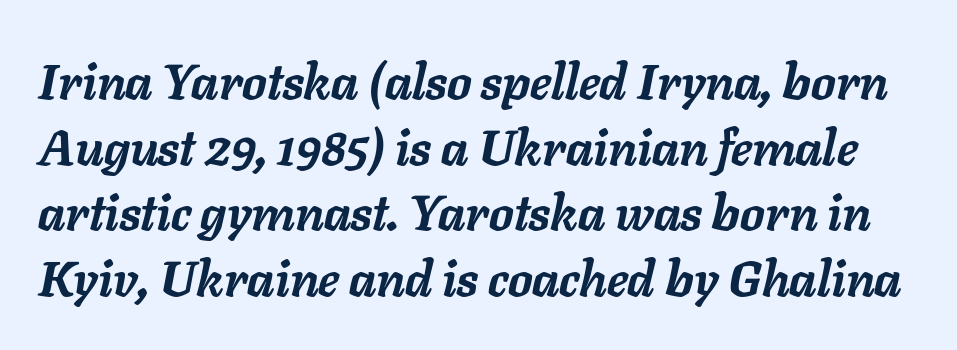
The image shows 49 px semibold type, italic (leaning right); set normal line spacing (1.34x), normal letter spacing, not underlined; low stroke contrast and a medium x-height.
